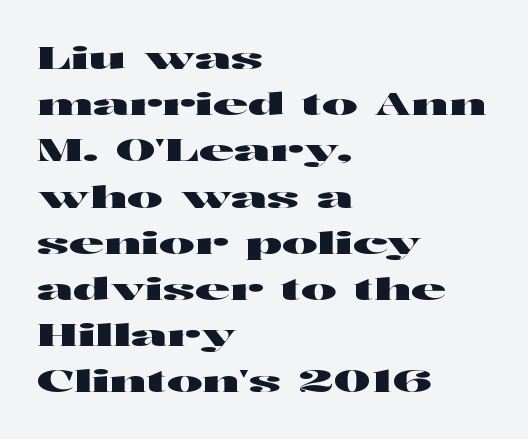
{"serif": "no", "italic": "no", "width": "wide", "stroke_contrast": "high", "x_height": "medium", "monospaced": "no", "underline": "no", "align": "left", "line_spacing": "normal", "line_spacing_ratio": 1.54, "letter_spacing": "normal", "letter_spacing_em": 0.0, "glyph_px": 30}
